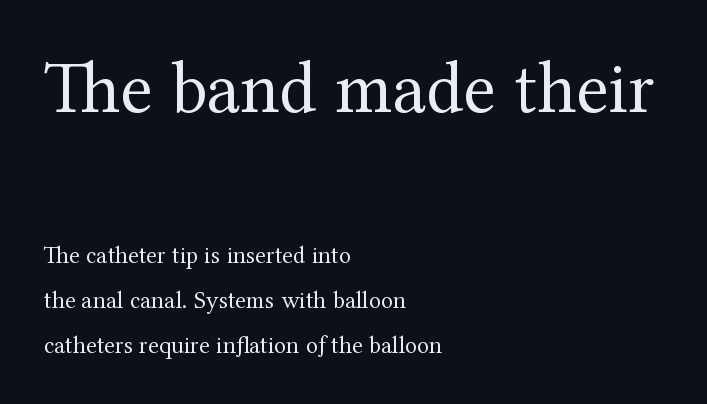
{"serif": "yes", "italic": "no", "bold": "no", "weight": "regular", "width": "normal", "stroke_contrast": "medium", "x_height": "medium", "monospaced": "no", "underline": "no", "align": "left", "line_spacing_ratio": 1.81, "letter_spacing": "normal", "letter_spacing_em": 0.0, "larger_block": "first", "size_ratio": 3.0, "glyph_px": 75}
